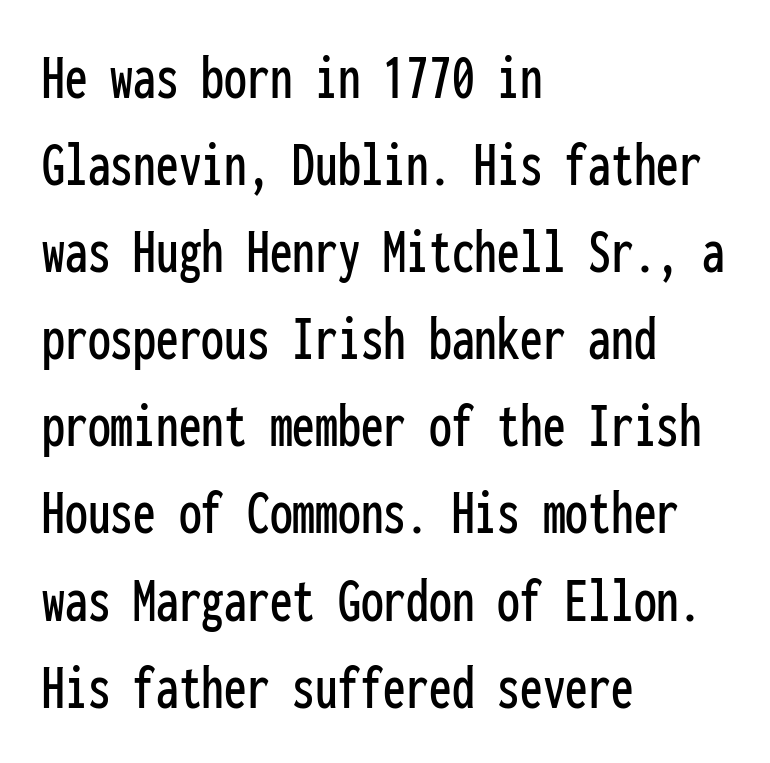
{"serif": "no", "italic": "no", "width": "condensed", "stroke_contrast": "low", "x_height": "medium", "monospaced": "yes", "underline": "no", "align": "left", "line_spacing": "normal", "line_spacing_ratio": 1.34, "letter_spacing": "normal", "letter_spacing_em": 0.0, "glyph_px": 65}
